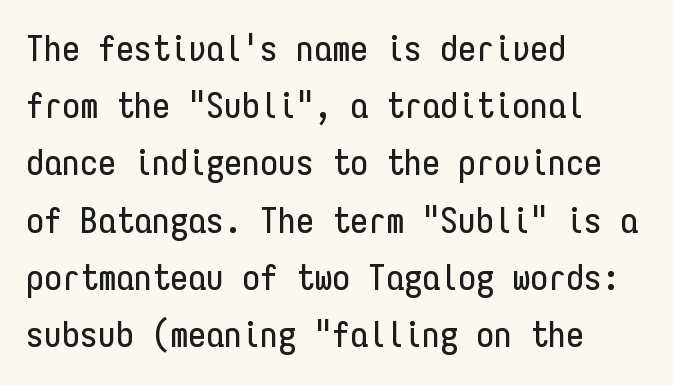
The image shows 36 px condensed sans-serif type, upright, monospaced; set left-aligned, normal line spacing (1.59x), normal letter spacing, not underlined; low stroke contrast and a medium x-height.
